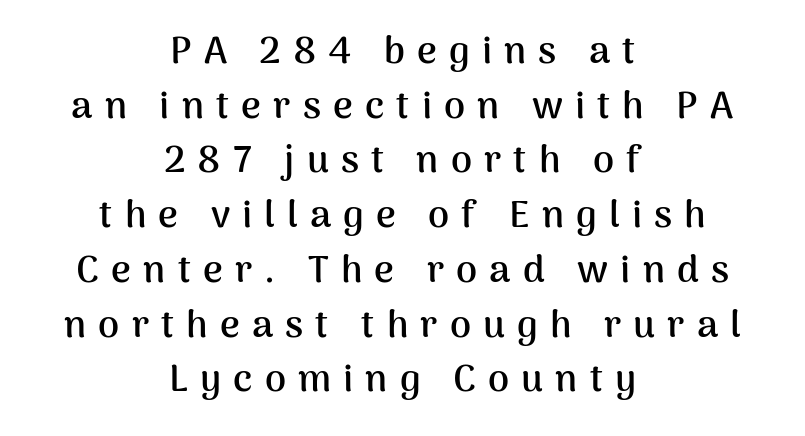
What weight is shown? A full bold with thick strokes. Short note: letters widely spaced. How would I describe the line gaps? Plain and ordinary. Each letter keeps its own natural width here, so spacing adapts to shape. The area under the type is left untouched.
